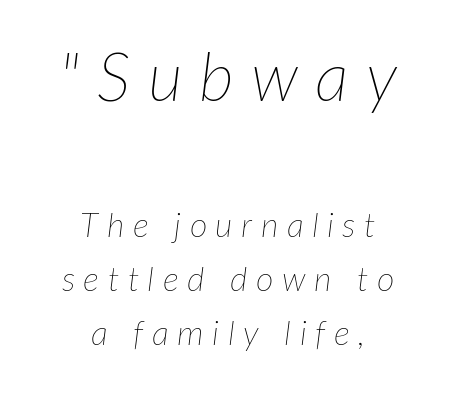
The space directly below the letters is spotless. The passage shown is not bold in any degree. The line-height multiplier appears to be the usual default. Posture: slanted. The face used here is rendered with a markedly widened letterfit.
